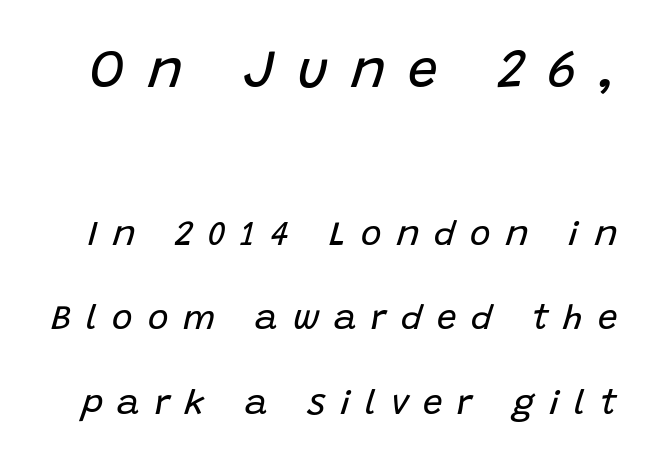
The image shows 53 px regular-weight type, italic (leaning right); set loose line spacing (2.42x), unusually wide letter spacing (+0.42 em), not underlined; the first (top) block is 1.51x larger; low stroke contrast and a large x-height.
